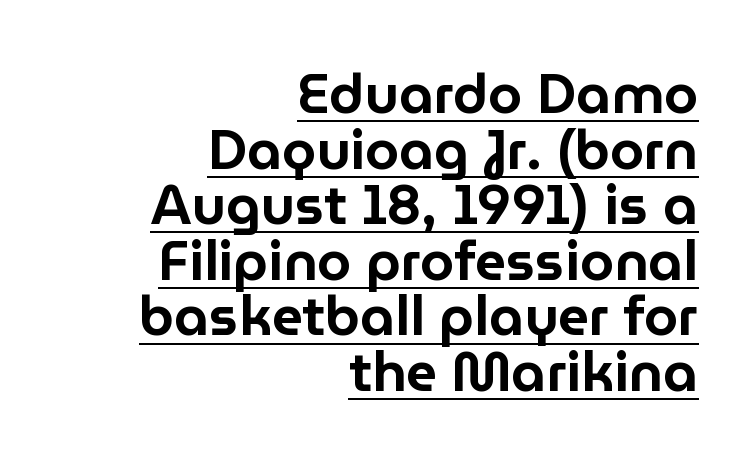
{"serif": "no", "italic": "no", "width": "normal", "stroke_contrast": "low", "x_height": "medium", "monospaced": "no", "underline": "yes", "align": "right", "line_spacing": "tight", "line_spacing_ratio": 1.01, "letter_spacing": "normal", "letter_spacing_em": 0.0, "glyph_px": 55}
